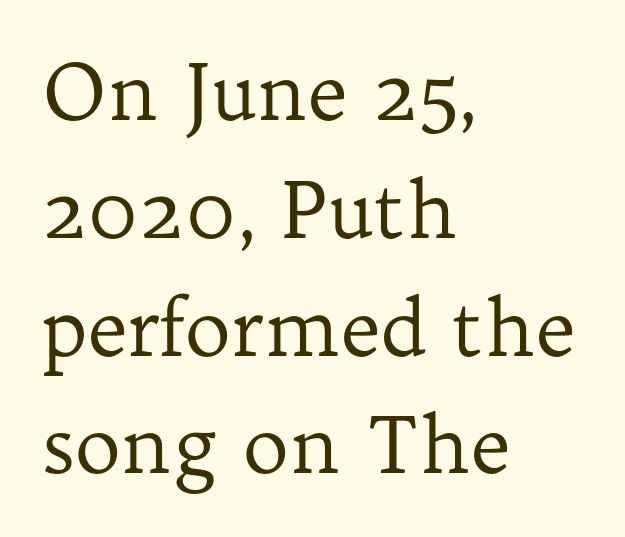
{"serif": "yes", "italic": "no", "bold": "no", "weight": "regular", "width": "normal", "stroke_contrast": "low", "x_height": "medium", "monospaced": "no", "underline": "no", "align": "left", "line_spacing": "normal", "line_spacing_ratio": 1.51, "letter_spacing": "normal", "letter_spacing_em": 0.0, "glyph_px": 78}
